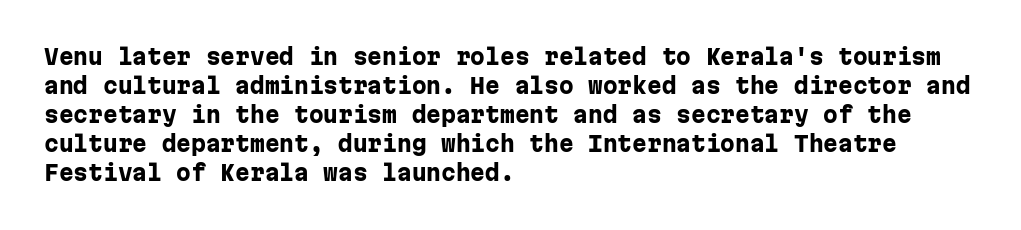
Q: Is the text bold? A: Yes.
Q: Is the text italic (slanted)? A: No, it is upright.
Q: Is the text underlined? A: No.
Q: How is the paragraph aligned? A: Left-aligned.
Q: Is the spacing between letters normal or unusually wide? A: Normal.
Q: Is the spacing between lines tight, normal or loose? A: Normal.
